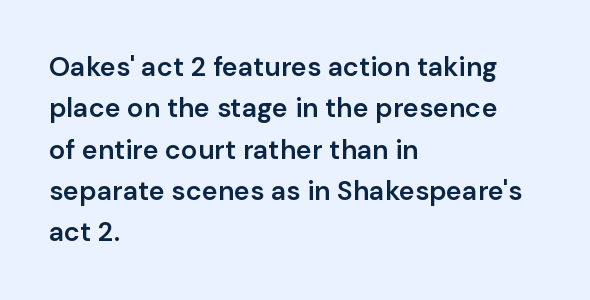
{"italic": "no", "bold": "semi", "underline": "no", "align": "left", "line_spacing": "normal", "line_spacing_ratio": 1.53, "letter_spacing": "normal", "letter_spacing_em": 0.0, "glyph_px": 27}
